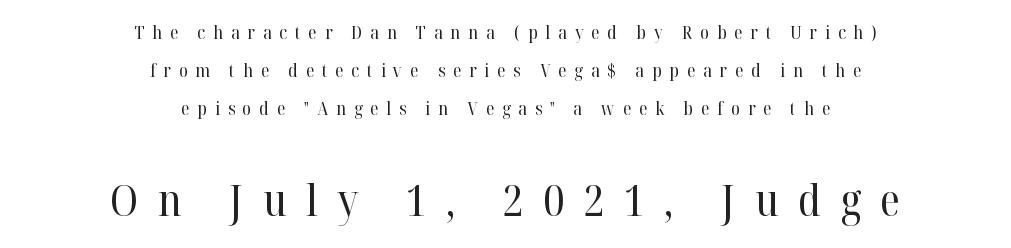
You get the small type first, then a jump to larger type. If you folded the block vertically in half, each line would mirror itself in length. Italic: no, the glyphs are upright roman. In terms of leading, this rendering errs on the spacious side. The baseline area is clear.
